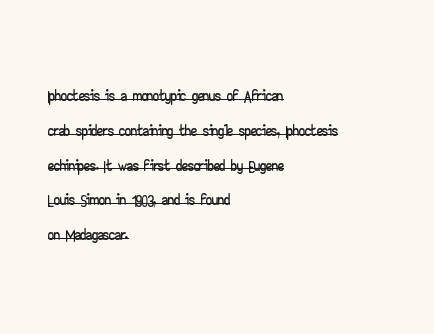
The image shows 24 px text type, upright; set left-aligned, normal line spacing (1.45x), normal letter spacing, underlined.
